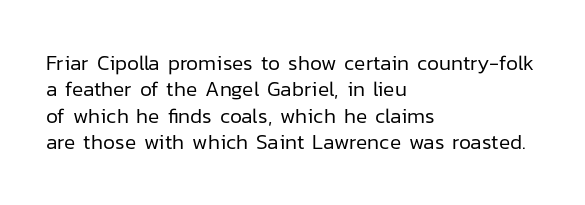
{"italic": "no", "bold": "no", "underline": "no", "align": "left", "line_spacing": "normal", "line_spacing_ratio": 1.26, "letter_spacing": "normal", "letter_spacing_em": 0.0, "glyph_px": 21}
